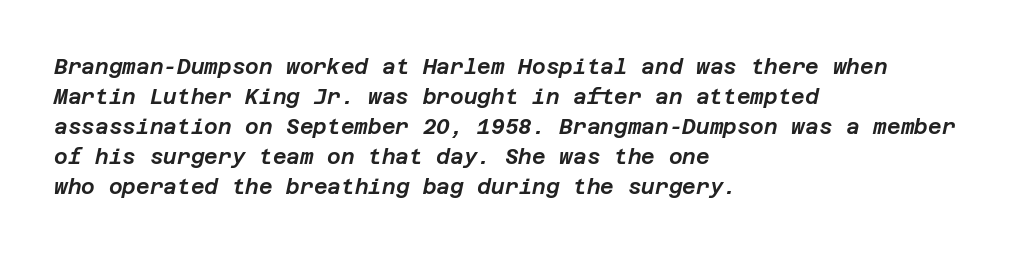
Q: Is the text italic (slanted)? A: Yes, it leans right by about 12 degrees.
Q: Is the text underlined? A: No.
Q: How is the paragraph aligned? A: Left-aligned.
Q: Is the spacing between letters normal or unusually wide? A: Normal.
Q: Is the spacing between lines tight, normal or loose? A: Normal.
